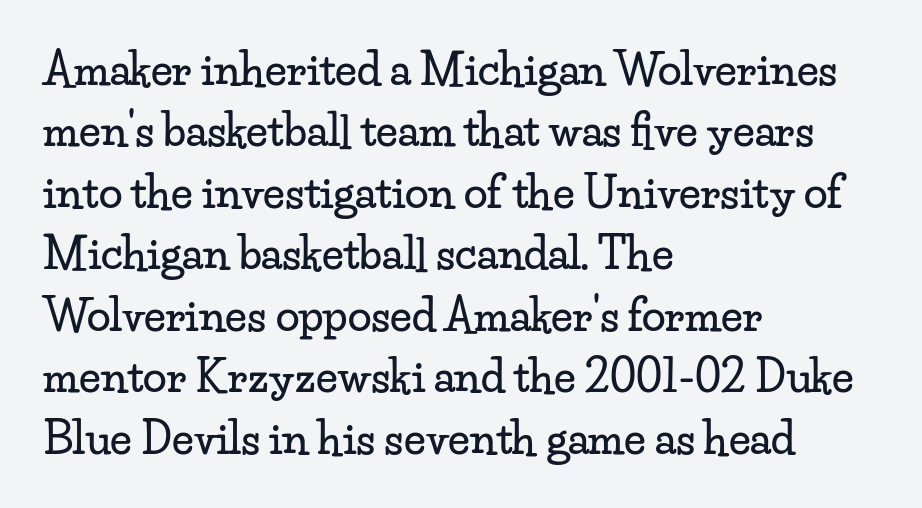
{"serif": "yes", "italic": "no", "width": "wide", "stroke_contrast": "low", "x_height": "small", "monospaced": "no", "underline": "no", "align": "left", "line_spacing": "normal", "line_spacing_ratio": 1.43, "letter_spacing": "normal", "letter_spacing_em": 0.0, "glyph_px": 43}
